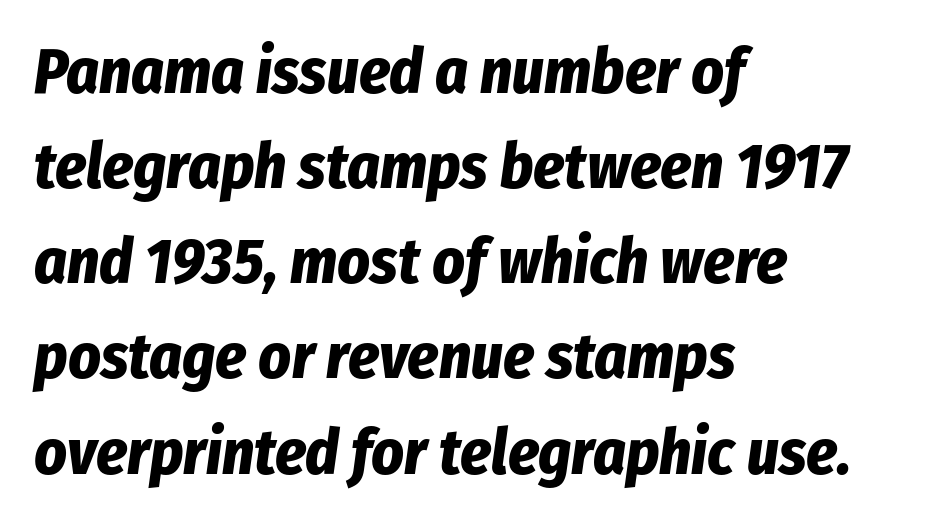
The image shows 63 px bold, condensed type, italic (leaning right); set left-aligned, normal line spacing (1.51x), normal letter spacing, not underlined; low stroke contrast and a medium x-height.
